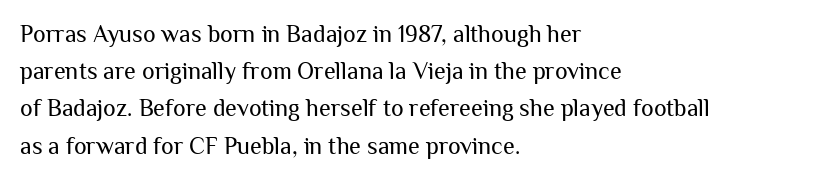
{"italic": "no", "bold": "no", "underline": "no", "align": "left", "line_spacing": "normal", "line_spacing_ratio": 1.55, "letter_spacing": "normal", "letter_spacing_em": 0.0, "glyph_px": 24}
